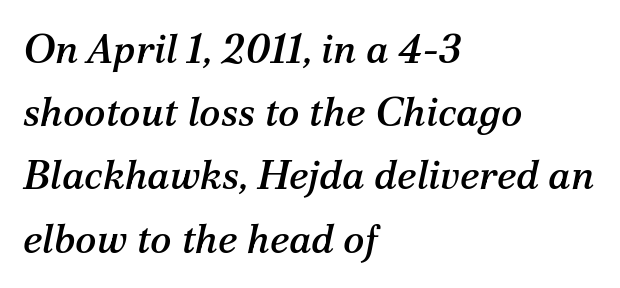
The image shows 40 px serif type, italic (leaning right); set left-aligned, normal line spacing (1.58x), normal letter spacing, not underlined; medium stroke contrast and a medium x-height.
